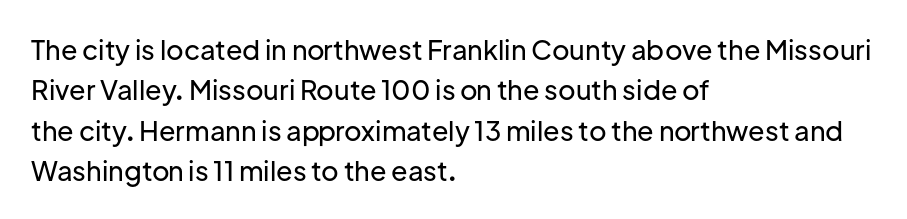
{"italic": "no", "underline": "no", "align": "left", "line_spacing": "normal", "line_spacing_ratio": 1.5, "letter_spacing": "normal", "letter_spacing_em": 0.0, "glyph_px": 27}
